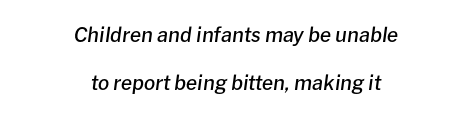
Q: Is the text bold? A: Semi-bold.
Q: Is the text italic (slanted)? A: Yes, it leans right by about 8 degrees.
Q: Is the text underlined? A: No.
Q: How is the paragraph aligned? A: Centered.
Q: Is the spacing between letters normal or unusually wide? A: Normal.
Q: Is the spacing between lines tight, normal or loose? A: Loose.
